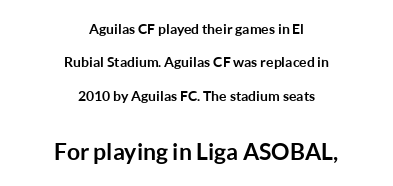
{"italic": "no", "bold": "yes", "underline": "no", "align": "center", "line_spacing": "loose", "line_spacing_ratio": 2.38, "letter_spacing": "normal", "letter_spacing_em": 0.0, "larger_block": "second", "size_ratio": 1.64, "glyph_px": 23}
